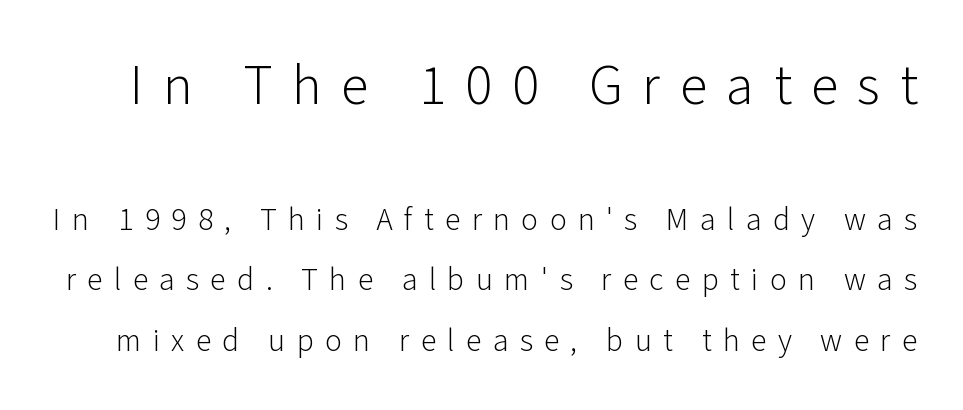
{"serif": "no", "italic": "no", "bold": "no", "weight": "light", "width": "normal", "stroke_contrast": "low", "x_height": "medium", "monospaced": "no", "underline": "no", "line_spacing_ratio": 1.89, "letter_spacing": "wide", "letter_spacing_em": 0.35, "larger_block": "first", "size_ratio": 1.75, "glyph_px": 56}
